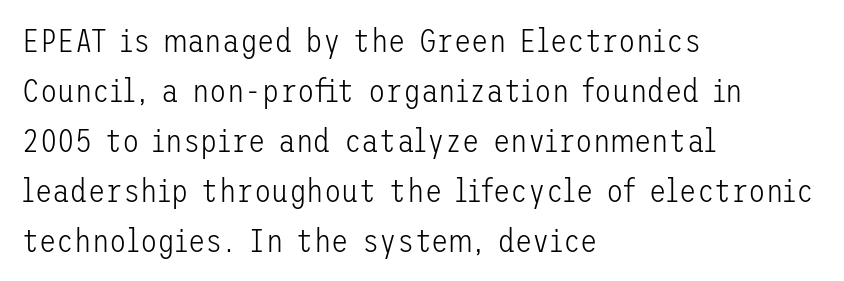
{"serif": "no", "italic": "no", "bold": "no", "weight": "light", "width": "normal", "stroke_contrast": "low", "x_height": "medium", "underline": "no", "align": "left", "line_spacing": "normal", "line_spacing_ratio": 1.56, "letter_spacing": "normal", "letter_spacing_em": 0.0, "glyph_px": 32}
